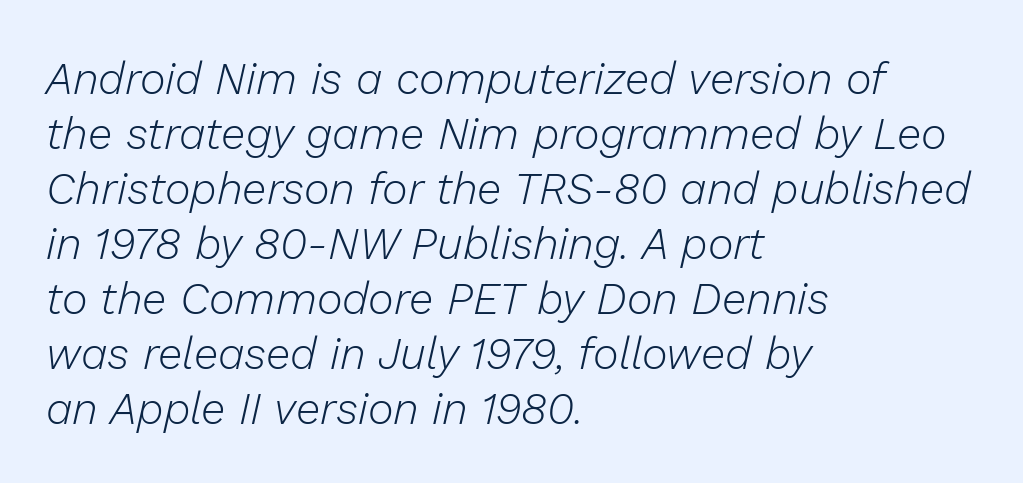
Q: Is the text bold? A: No.
Q: Is the text italic (slanted)? A: Yes, it leans right by about 13 degrees.
Q: Is the text underlined? A: No.
Q: How is the paragraph aligned? A: Left-aligned.
Q: Is the spacing between letters normal or unusually wide? A: Normal.
Q: Is the spacing between lines tight, normal or loose? A: Normal.
Q: Width (condensed, normal, or wide)? A: Normal.
Q: Stroke contrast? A: Low.
Q: x-height? A: Medium.
Q: Monospaced? A: No.
